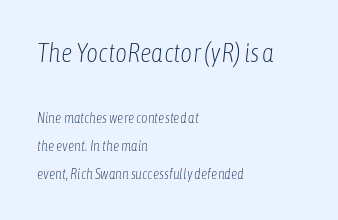
Q: Is the text bold? A: No.
Q: Is the text italic (slanted)? A: Yes, it leans right by about 6 degrees.
Q: Is the text underlined? A: No.
Q: How is the paragraph aligned? A: Left-aligned.
Q: Is the spacing between letters normal or unusually wide? A: Normal.
Q: Is the spacing between lines tight, normal or loose? A: Loose.
Q: Which block of text is set in a larger size, the first (top) or the second (bottom)? A: The first (top) one.
